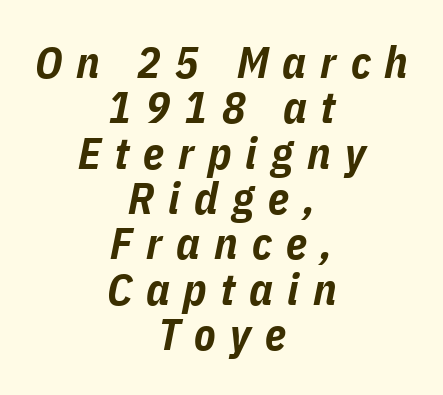
{"italic": "yes", "lean": "right", "slant_degrees": 11, "bold": "yes", "weight": "bold", "width": "condensed", "stroke_contrast": "low", "x_height": "medium", "monospaced": "no", "underline": "no", "align": "center", "line_spacing": "tight", "line_spacing_ratio": 1.03, "letter_spacing": "wide", "letter_spacing_em": 0.32, "glyph_px": 44}
